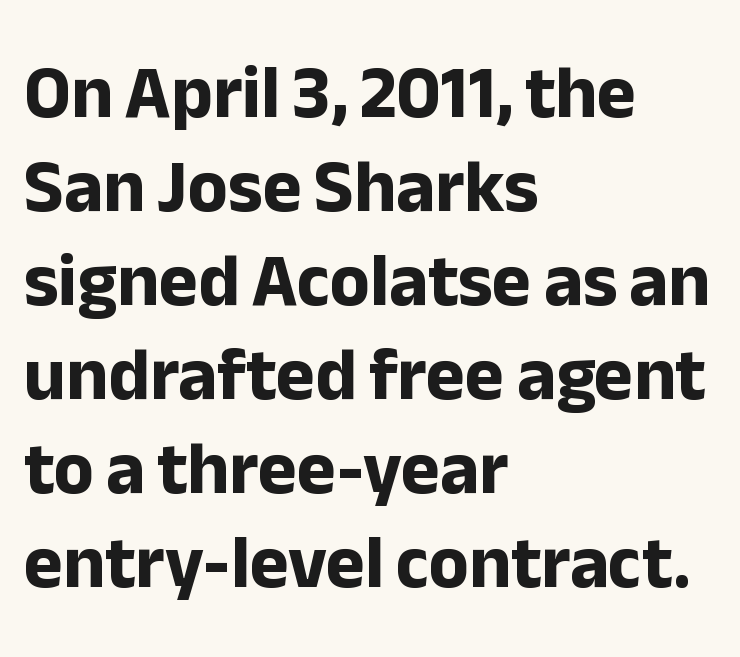
Q: Is the text bold? A: Yes.
Q: Is the text italic (slanted)? A: No, it is upright.
Q: Is the typeface a serif or a sans-serif typeface? A: Sans-serif.
Q: Is the text underlined? A: No.
Q: How is the paragraph aligned? A: Left-aligned.
Q: Is the spacing between letters normal or unusually wide? A: Normal.
Q: Is the spacing between lines tight, normal or loose? A: Normal.
Q: Width (condensed, normal, or wide)? A: Normal.
Q: Stroke contrast? A: Low.
Q: x-height? A: Medium.
Q: Monospaced? A: No.
